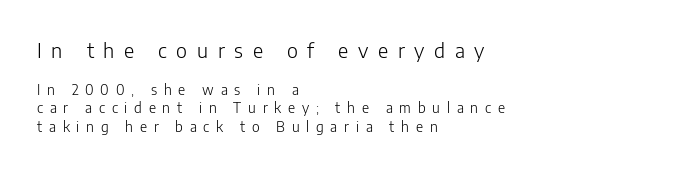
Q: Is the text bold? A: No.
Q: Is the text italic (slanted)? A: No, it is upright.
Q: Is the text underlined? A: No.
Q: How is the paragraph aligned? A: Left-aligned.
Q: Is the spacing between letters normal or unusually wide? A: Unusually wide.
Q: Is the spacing between lines tight, normal or loose? A: Normal.
Q: Which block of text is set in a larger size, the first (top) or the second (bottom)? A: The first (top) one.
